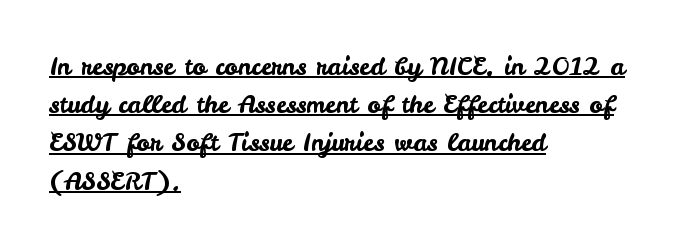
Reading down the column, the eye jumps a familiar distance to each next line. Is the block centered? No — it sits flush against the left margin. Short note: letters normally spaced. The glyphs are accompanied by a horizontal stroke just below them.
